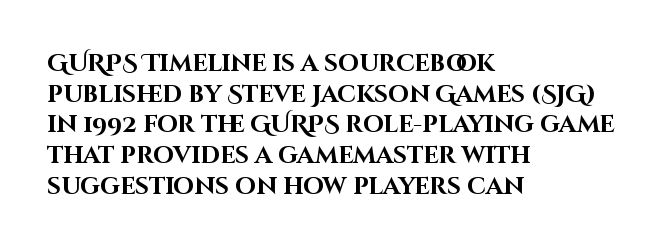
Q: Is the text bold? A: Yes.
Q: Is the text italic (slanted)? A: No, it is upright.
Q: Is the text underlined? A: No.
Q: How is the paragraph aligned? A: Left-aligned.
Q: Is the spacing between letters normal or unusually wide? A: Normal.
Q: Is the spacing between lines tight, normal or loose? A: Normal.
